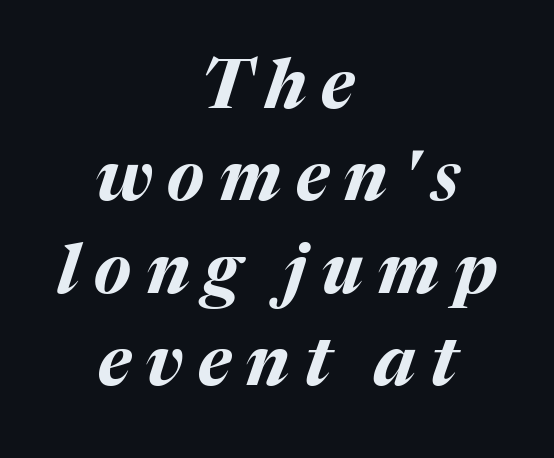
The image shows 69 px bold type, italic (leaning right); set centered, normal line spacing (1.34x), unusually wide letter spacing (+0.21 em), not underlined; medium stroke contrast and a medium x-height.
